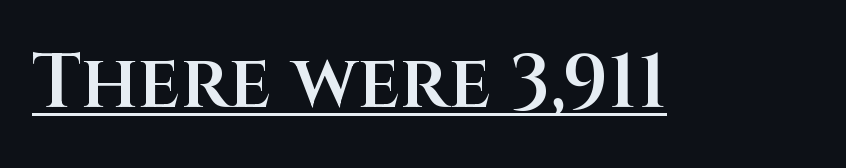
Q: Is the text bold? A: Semi-bold.
Q: Is the text italic (slanted)? A: No, it is upright.
Q: Is the typeface a serif or a sans-serif typeface? A: Sans-serif.
Q: Is the text underlined? A: Yes.
Q: Is the spacing between letters normal or unusually wide? A: Normal.
Q: Width (condensed, normal, or wide)? A: Normal.
Q: Stroke contrast? A: Medium.
Q: x-height? A: Large.
Q: Monospaced? A: No.
